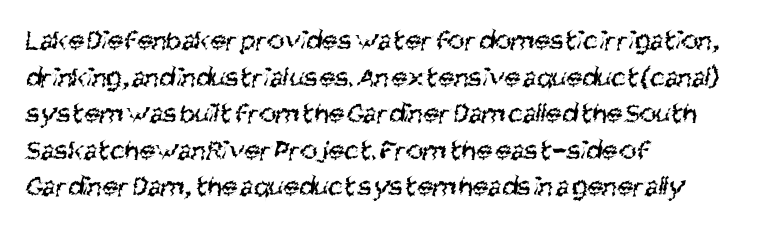
No extra ink here — the face is not bold. Do the characters align in a grid? No, the font is proportional. Summary of vertical rhythm: regular, with standard interline spacing. Typeset ragged right — the left edge is the straight one. Letter spacing: default.
